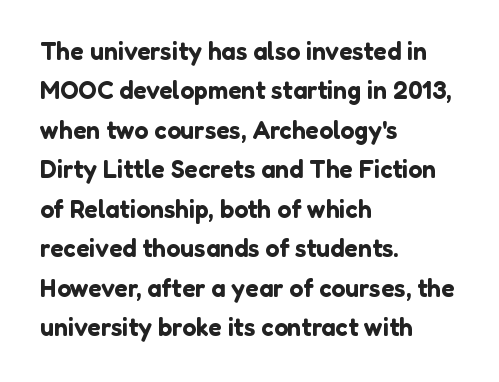
Q: Is the text italic (slanted)? A: No, it is upright.
Q: Is the text underlined? A: No.
Q: How is the paragraph aligned? A: Left-aligned.
Q: Is the spacing between letters normal or unusually wide? A: Normal.
Q: Is the spacing between lines tight, normal or loose? A: Normal.
